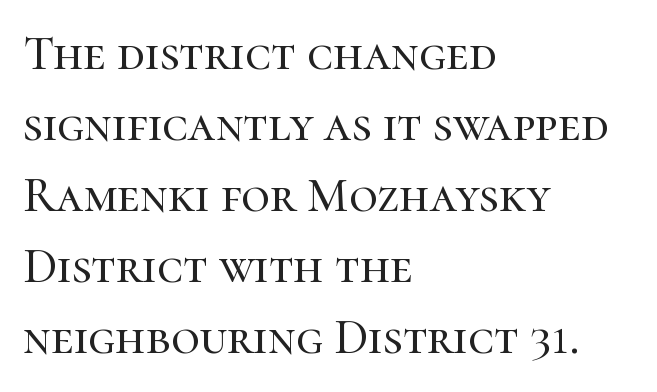
{"serif": "yes", "italic": "no", "width": "normal", "stroke_contrast": "high", "x_height": "medium", "monospaced": "no", "underline": "no", "align": "left", "line_spacing": "normal", "line_spacing_ratio": 1.45, "letter_spacing": "normal", "letter_spacing_em": 0.0, "glyph_px": 49}
